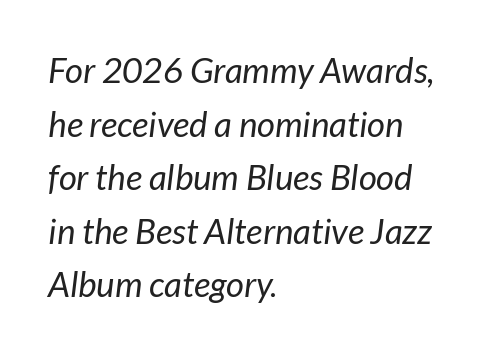
Q: Is the text bold? A: No.
Q: Is the text italic (slanted)? A: Yes, it leans right by about 7 degrees.
Q: Is the text underlined? A: No.
Q: How is the paragraph aligned? A: Left-aligned.
Q: Is the spacing between letters normal or unusually wide? A: Normal.
Q: Is the spacing between lines tight, normal or loose? A: Normal.
Q: Width (condensed, normal, or wide)? A: Normal.
Q: Stroke contrast? A: Low.
Q: x-height? A: Medium.
Q: Monospaced? A: No.
